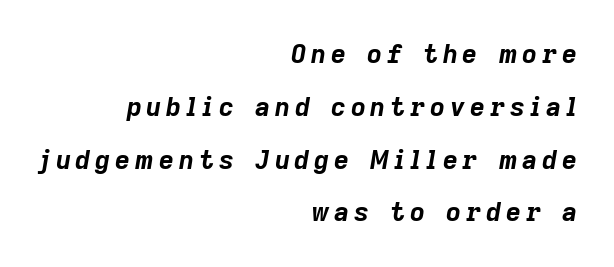
The image shows 26 px bold type, italic (leaning right); set right-aligned, loose line spacing (2.03x), not underlined.
